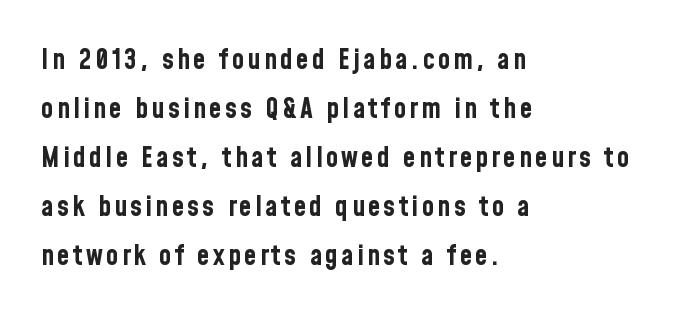
Q: Is the text bold? A: Yes.
Q: Is the text italic (slanted)? A: No, it is upright.
Q: Is the typeface a serif or a sans-serif typeface? A: Sans-serif.
Q: Is the text underlined? A: No.
Q: How is the paragraph aligned? A: Left-aligned.
Q: Width (condensed, normal, or wide)? A: Condensed.
Q: Stroke contrast? A: Low.
Q: x-height? A: Medium.
Q: Monospaced? A: No.
